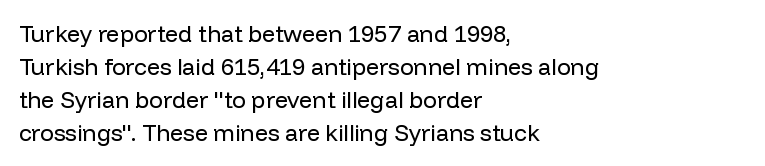
Q: Is the text bold? A: No.
Q: Is the text italic (slanted)? A: No, it is upright.
Q: Is the text underlined? A: No.
Q: How is the paragraph aligned? A: Left-aligned.
Q: Is the spacing between letters normal or unusually wide? A: Normal.
Q: Is the spacing between lines tight, normal or loose? A: Normal.
